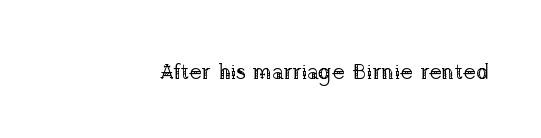
The space directly below the letters is spotless. Quick note: not italic, upright. The line texture is even and compact thanks to regular tracking. These glyphs show unthickened strokes, regular width or finer.
